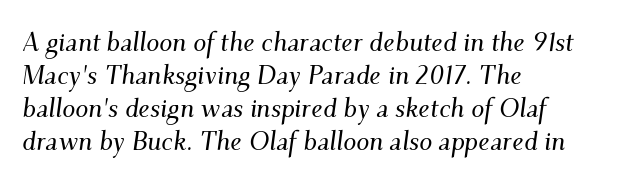
The image shows 26 px text type, italic (leaning right); set left-aligned, normal line spacing (1.27x), normal letter spacing, not underlined.
